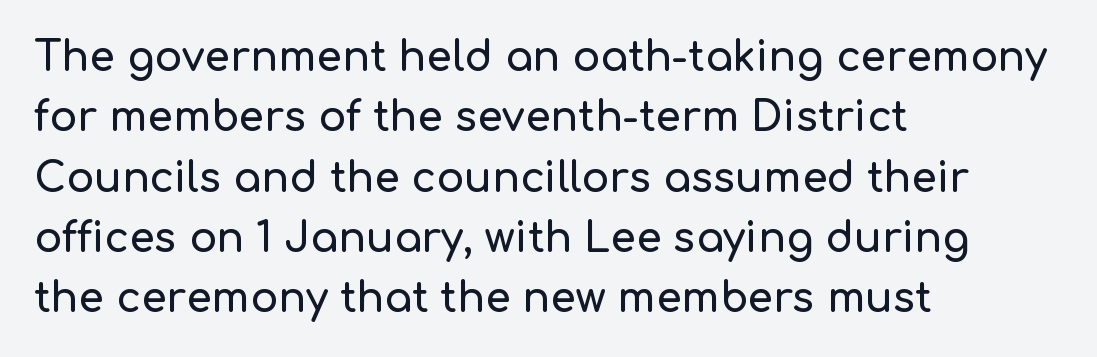
Q: Is the text italic (slanted)? A: No, it is upright.
Q: Is the typeface a serif or a sans-serif typeface? A: Sans-serif.
Q: Is the text underlined? A: No.
Q: How is the paragraph aligned? A: Left-aligned.
Q: Is the spacing between letters normal or unusually wide? A: Normal.
Q: Is the spacing between lines tight, normal or loose? A: Normal.
Q: Width (condensed, normal, or wide)? A: Normal.
Q: Stroke contrast? A: Low.
Q: x-height? A: Medium.
Q: Monospaced? A: No.
